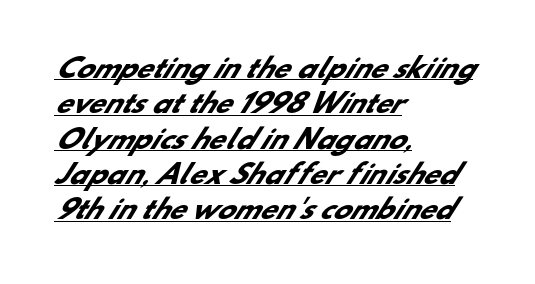
The line-height multiplier appears to be the usual default. Reading down the block, your eye returns to a fixed left position each line. Typesetter's note: full bold, strokes at maximum text heaviness. Spacing between characters is what you'd get straight out of the box. Check the space under the baseline: a stroke is drawn there.
